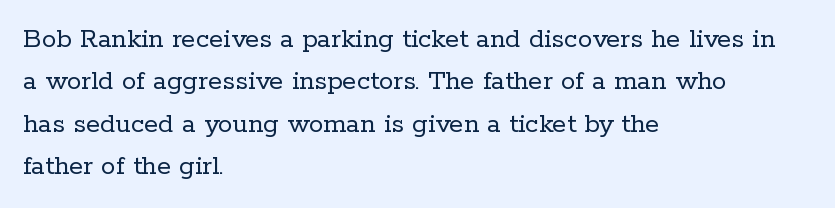
The letters look calm and open, with moderate or lighter stems. Whoever set this chose a conventional vertical rhythm. The rendering uses natural spacing where letterforms have individual widths. The line texture is even and compact thanks to regular tracking.
